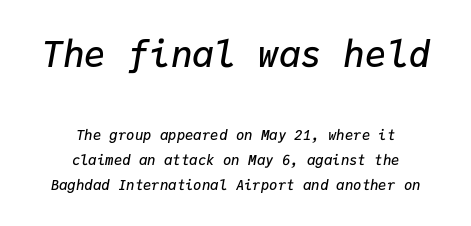
Q: Is the text bold? A: Semi-bold.
Q: Is the text italic (slanted)? A: Yes, it leans right by about 9 degrees.
Q: Is the text underlined? A: No.
Q: How is the paragraph aligned? A: Centered.
Q: Is the spacing between letters normal or unusually wide? A: Normal.
Q: Which block of text is set in a larger size, the first (top) or the second (bottom)? A: The first (top) one.
Q: Width (condensed, normal, or wide)? A: Normal.
Q: Stroke contrast? A: Low.
Q: x-height? A: Medium.
Q: Monospaced? A: Yes.
